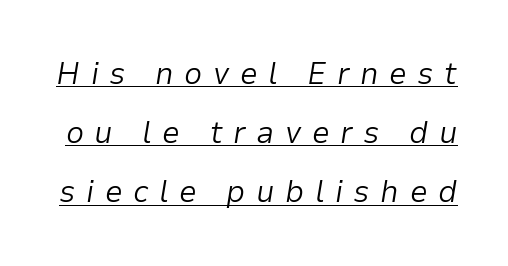
{"italic": "yes", "lean": "right", "slant_degrees": 9, "bold": "no", "weight": "light", "width": "normal", "stroke_contrast": "low", "x_height": "medium", "monospaced": "no", "underline": "yes", "line_spacing_ratio": 1.85, "letter_spacing": "wide", "letter_spacing_em": 0.33, "glyph_px": 32}
